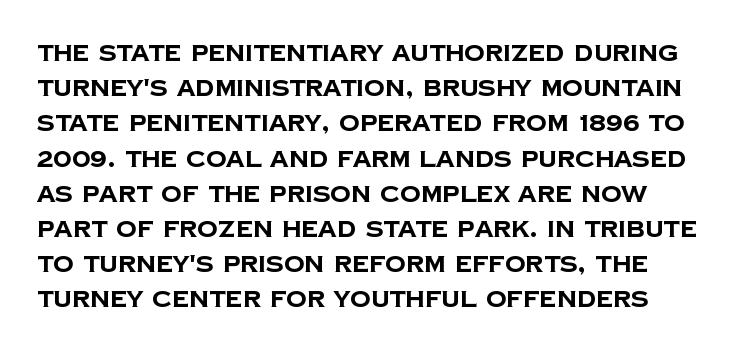
Descenders are the only things crossing below the line. The tracking reads as untouched default to a designer's eye. A full-strength bold gives these letters their thick strokes. The vertical gap from one line to the next is medium.
